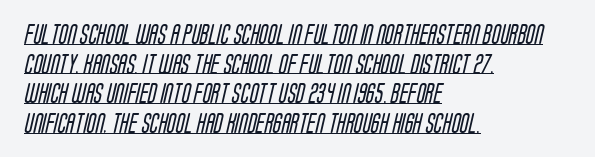
Q: Is the text bold? A: No.
Q: Is the text underlined? A: Yes.
Q: How is the paragraph aligned? A: Left-aligned.
Q: Is the spacing between letters normal or unusually wide? A: Normal.
Q: Is the spacing between lines tight, normal or loose? A: Normal.
